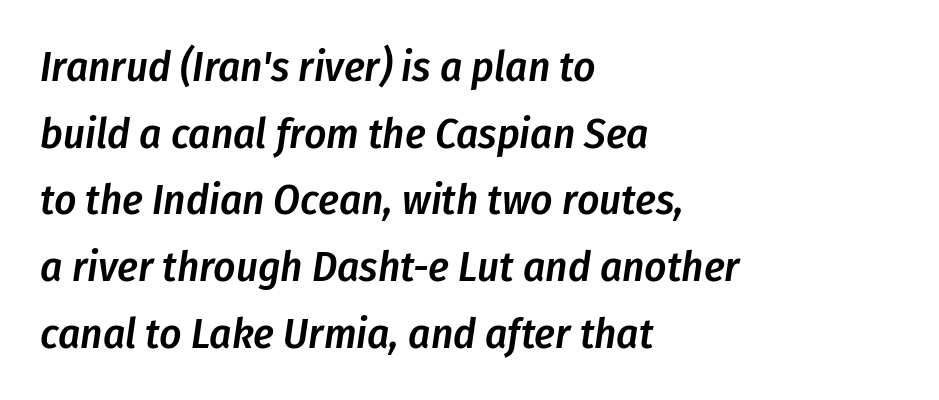
Q: Is the text bold? A: Semi-bold.
Q: Is the text italic (slanted)? A: Yes, it leans right by about 8 degrees.
Q: Is the text underlined? A: No.
Q: How is the paragraph aligned? A: Left-aligned.
Q: Is the spacing between letters normal or unusually wide? A: Normal.
Q: Is the spacing between lines tight, normal or loose? A: Normal.
Q: Width (condensed, normal, or wide)? A: Condensed.
Q: Stroke contrast? A: Low.
Q: x-height? A: Medium.
Q: Monospaced? A: No.
